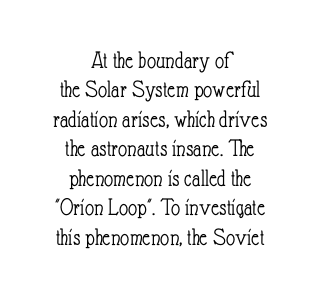
Q: Is the text bold? A: No.
Q: Is the text italic (slanted)? A: No, it is upright.
Q: Is the text underlined? A: No.
Q: How is the paragraph aligned? A: Centered.
Q: Is the spacing between letters normal or unusually wide? A: Normal.
